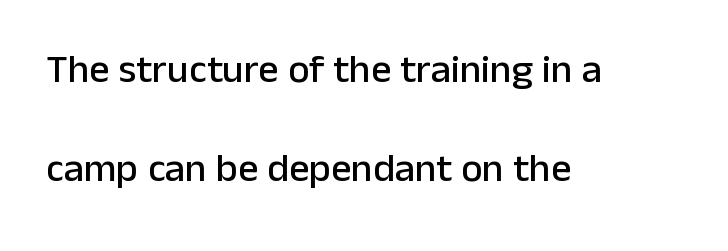
The image shows 40 px sans-serif type, upright; set left-aligned, loose line spacing (2.47x), normal letter spacing, not underlined; low stroke contrast and a medium x-height.
